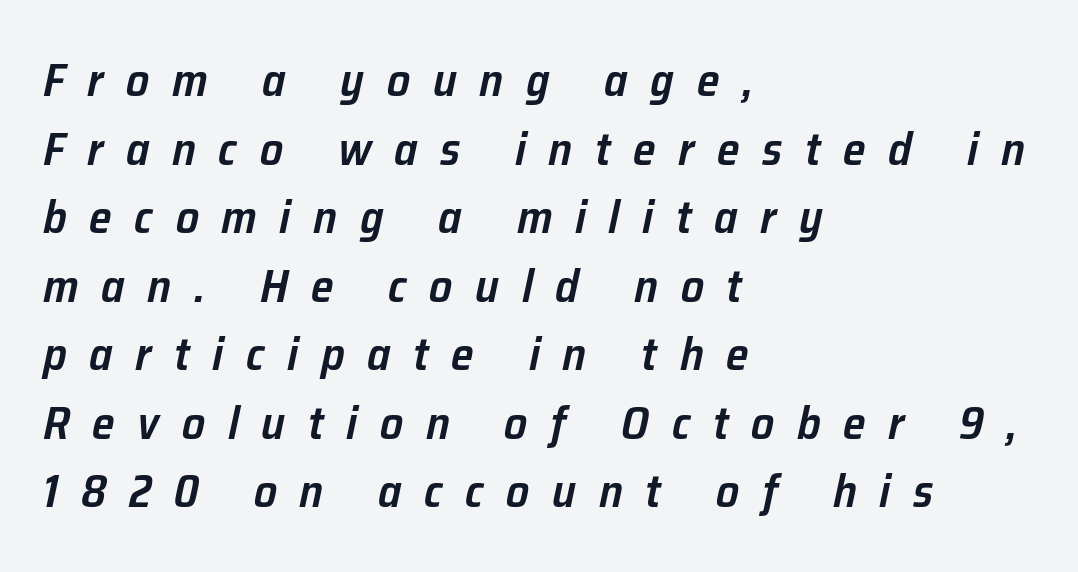
The rag falls on the right side of this text block. This sample uses an oblique cut, with every glyph tilted off the vertical. Loose tracking; the words dissolve into strings of separated letters. Its strokes are somewhat broadened, the hallmark of semibold type. Each letter keeps its own natural width here, so spacing adapts to shape. Honestly, there is no underline to notice here at all.
